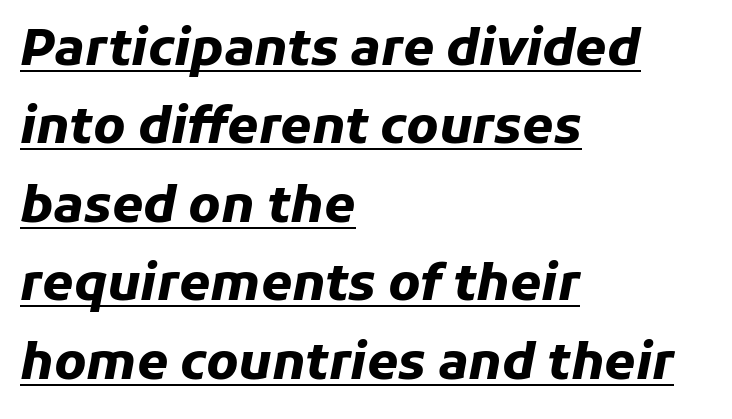
The passage shown stacks its lines at a standard gap. Proportional: the letters do not fall into vertical columns. Honestly, the underline is the first thing you notice here. The axis of the letterforms is tilted away from vertical. All the whitespace from short lines collects on the right.
